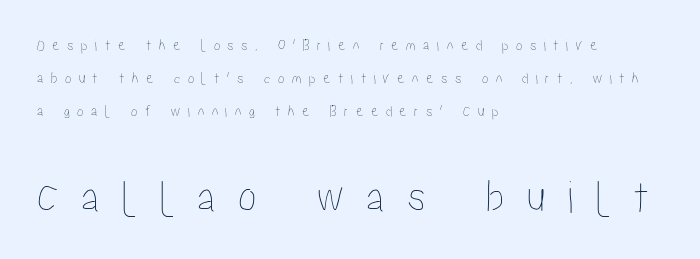
The image shows 47 px condensed type, upright; set left-aligned, loose line spacing (2.06x), unusually wide letter spacing (+0.47 em), not underlined; the second (bottom) block is 2.94x larger; low stroke contrast and a medium x-height.
